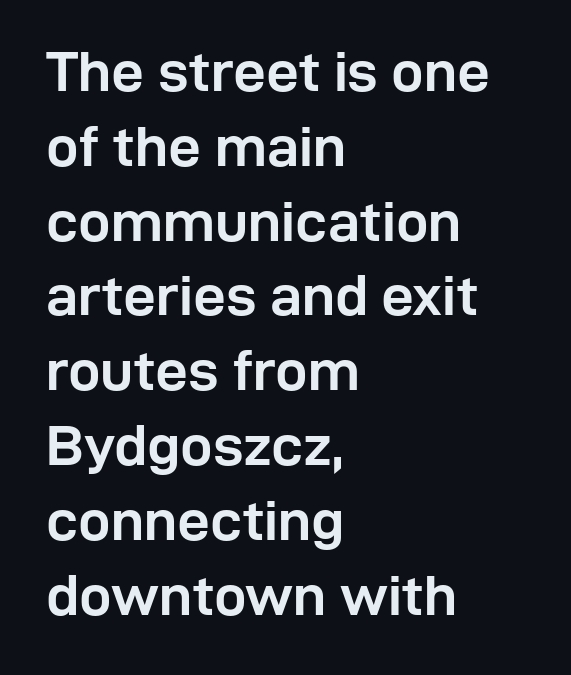
The designer went with a sans here, leaving each stem footless. The rendering uses natural spacing where letterforms have individual widths. The font's upright variant was chosen for this text. Vertically, the passage feels balanced, rows spaced as you'd expect. This sample is left-justified, so line endings fall wherever the words run out.
